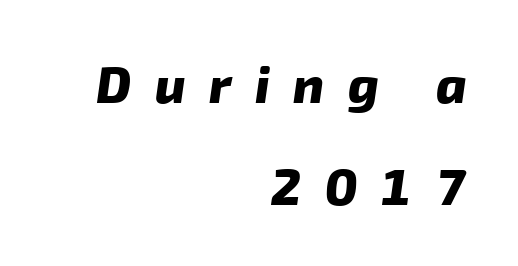
The image shows 51 px heavy sans-serif type; set right-aligned, loose line spacing (2.0x), unusually wide letter spacing (+0.46 em), not underlined; low stroke contrast and a medium x-height.
